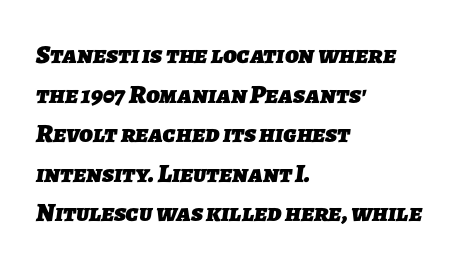
Q: Is the text bold? A: Yes.
Q: Is the text underlined? A: No.
Q: How is the paragraph aligned? A: Left-aligned.
Q: Is the spacing between letters normal or unusually wide? A: Normal.
Q: Is the spacing between lines tight, normal or loose? A: Normal.
